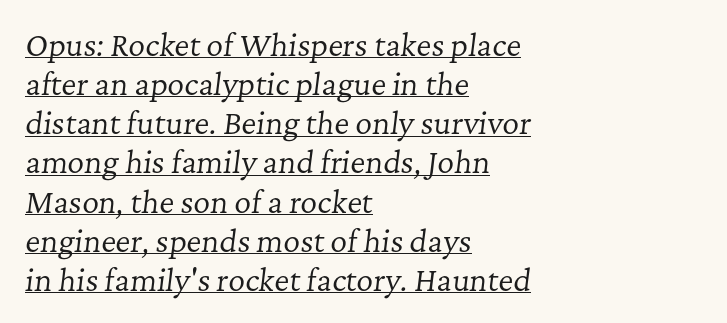
{"serif": "yes", "italic": "yes", "lean": "right", "slant_degrees": 7, "bold": "no", "weight": "regular", "width": "normal", "stroke_contrast": "low", "x_height": "medium", "monospaced": "no", "underline": "yes", "align": "left", "line_spacing": "normal", "line_spacing_ratio": 1.35, "letter_spacing": "normal", "letter_spacing_em": 0.0, "glyph_px": 29}
